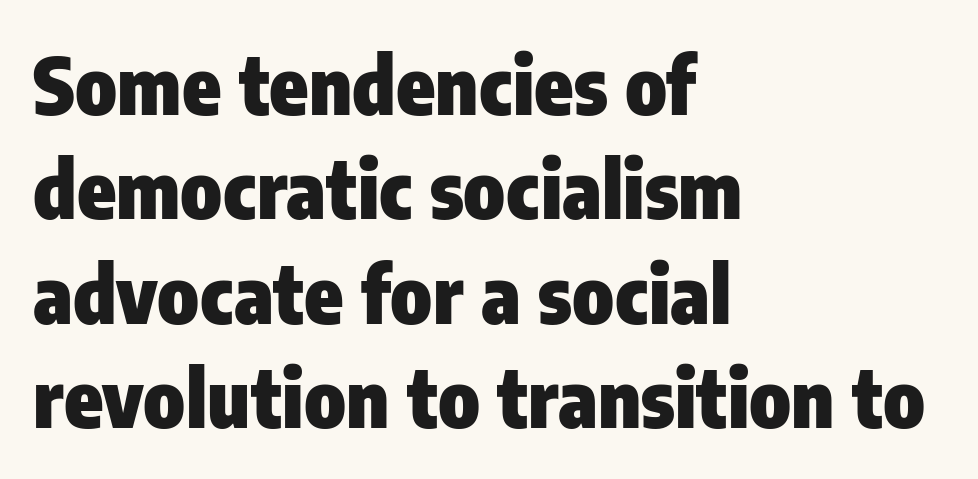
The image shows 79 px heavy, condensed sans-serif type, upright; set left-aligned, normal line spacing (1.32x), normal letter spacing, not underlined; low stroke contrast and a medium x-height.
